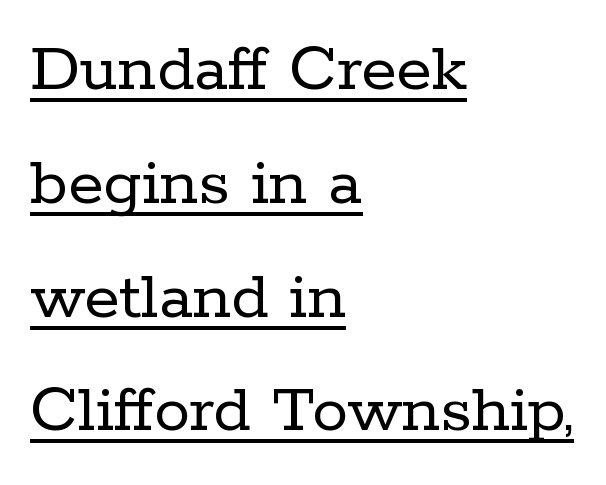
The image shows 72 px regular-weight serif type, upright; set left-aligned, normal line spacing (1.58x), normal letter spacing, underlined; low stroke contrast and a medium x-height.
